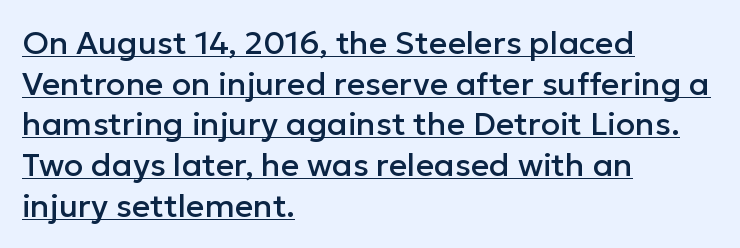
{"serif": "no", "italic": "no", "width": "normal", "stroke_contrast": "low", "x_height": "medium", "monospaced": "no", "underline": "yes", "align": "left", "line_spacing": "normal", "line_spacing_ratio": 1.27, "letter_spacing": "normal", "letter_spacing_em": 0.0, "glyph_px": 32}
